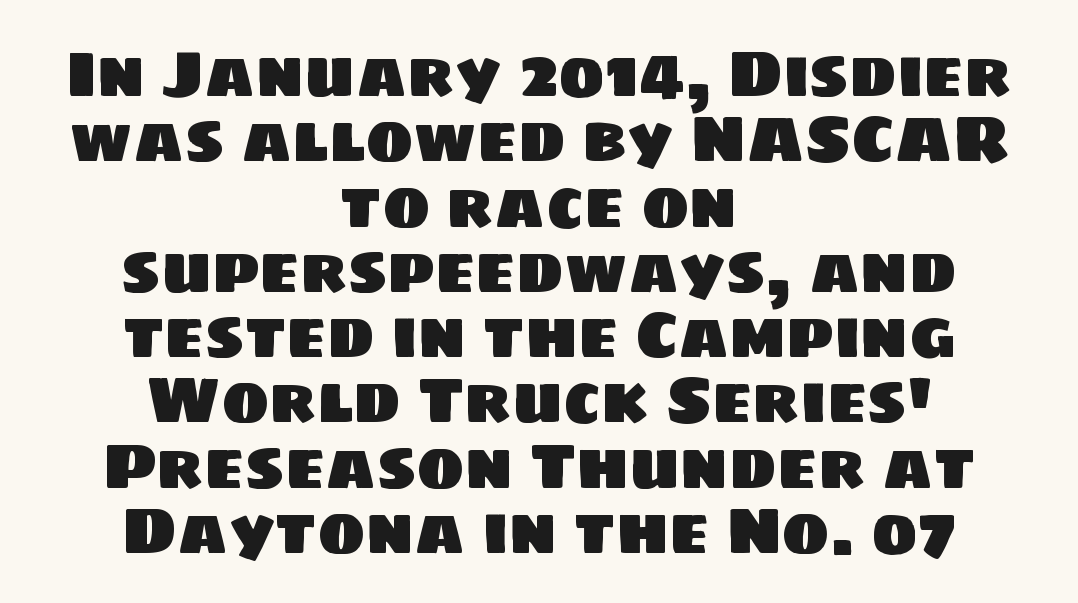
Q: Is the typeface a serif or a sans-serif typeface? A: Sans-serif.
Q: Is the text underlined? A: No.
Q: How is the paragraph aligned? A: Centered.
Q: Is the spacing between letters normal or unusually wide? A: Normal.
Q: Is the spacing between lines tight, normal or loose? A: Tight.
Q: Width (condensed, normal, or wide)? A: Normal.
Q: Stroke contrast? A: Low.
Q: x-height? A: Large.
Q: Monospaced? A: No.
